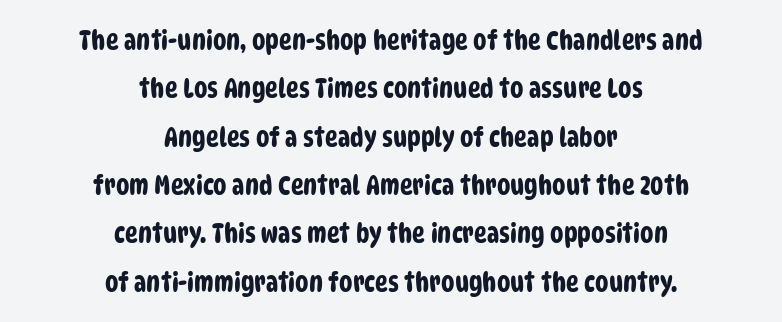
No word sits above an underline. One-word summary of the alignment: center. The horizontal fit of the characters is conventional and even.
